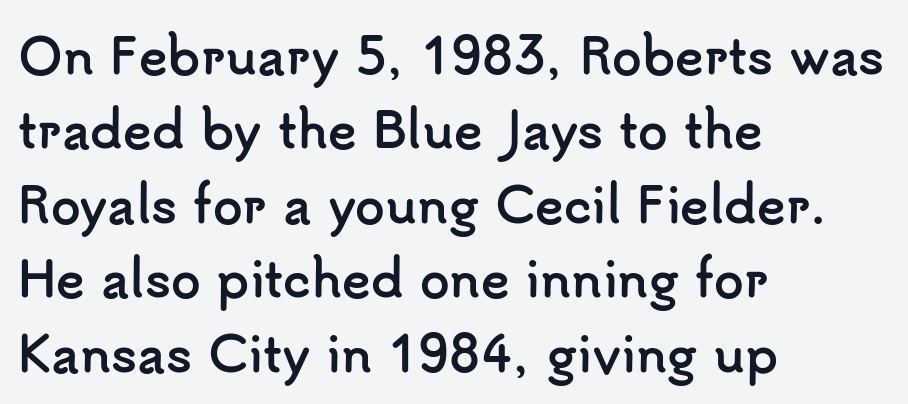
{"serif": "no", "italic": "no", "bold": "yes", "weight": "semibold", "width": "normal", "stroke_contrast": "low", "x_height": "small", "monospaced": "no", "underline": "no", "align": "left", "line_spacing": "normal", "line_spacing_ratio": 1.55, "letter_spacing": "normal", "letter_spacing_em": 0.0, "glyph_px": 48}
